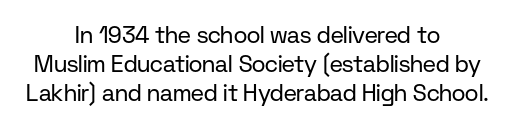
The image shows 23 px text type, upright; set centered, normal line spacing (1.27x), normal letter spacing, not underlined.
